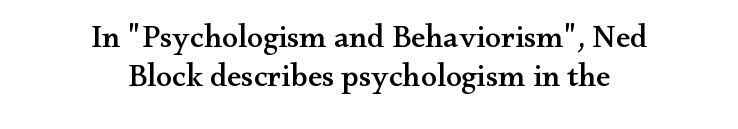
{"serif": "yes", "italic": "no", "width": "wide", "stroke_contrast": "medium", "x_height": "small", "monospaced": "no", "underline": "no", "align": "center", "line_spacing_ratio": 1.21, "letter_spacing": "normal", "letter_spacing_em": 0.0, "glyph_px": 32}
